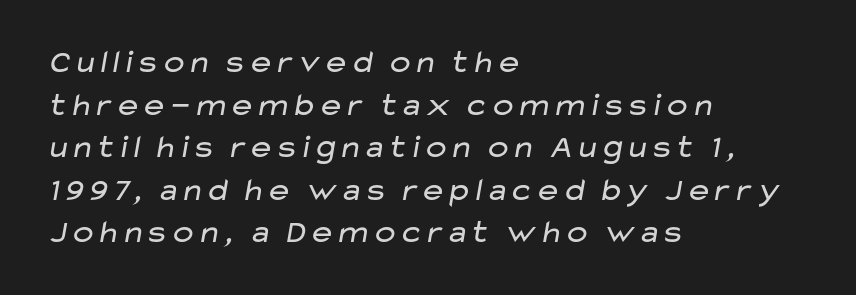
Q: Is the text bold? A: No.
Q: Is the typeface a serif or a sans-serif typeface? A: Sans-serif.
Q: Is the text underlined? A: No.
Q: How is the paragraph aligned? A: Left-aligned.
Q: Is the spacing between letters normal or unusually wide? A: Normal.
Q: Is the spacing between lines tight, normal or loose? A: Normal.
Q: Width (condensed, normal, or wide)? A: Wide.
Q: Stroke contrast? A: Low.
Q: x-height? A: Medium.
Q: Monospaced? A: No.
